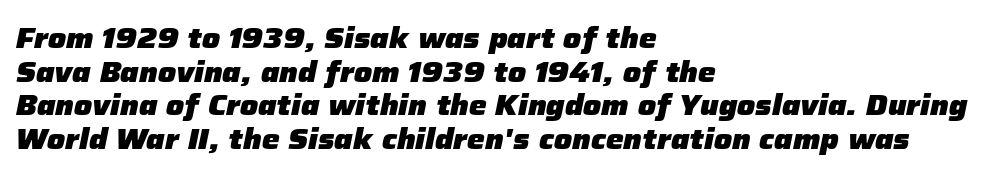
This sample uses an oblique cut, with every glyph tilted off the vertical. This sample has the flowing, uneven cadence of proportional lettering. In terms of letterspacing, this is plain default setting. The zone under the glyphs is completely vacant. Does the weight exceed regular? Yes, all the way to bold.
